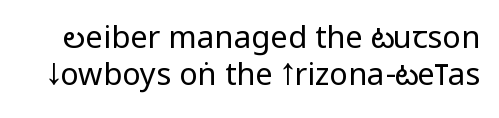
Q: Is the text bold? A: No.
Q: Is the text italic (slanted)? A: No, it is upright.
Q: Is the typeface a serif or a sans-serif typeface? A: Sans-serif.
Q: Is the text underlined? A: No.
Q: Is the spacing between letters normal or unusually wide? A: Normal.
Q: Width (condensed, normal, or wide)? A: Condensed.
Q: Stroke contrast? A: Low.
Q: x-height? A: Large.
Q: Monospaced? A: No.
